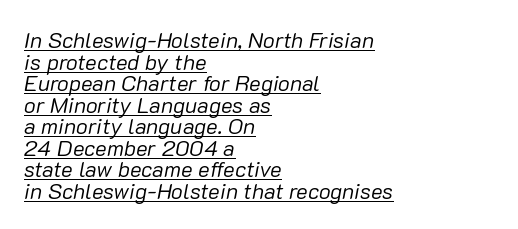
The image shows 22 px text type, italic (leaning right); set left-aligned, tight line spacing (0.98x), normal letter spacing, underlined.
